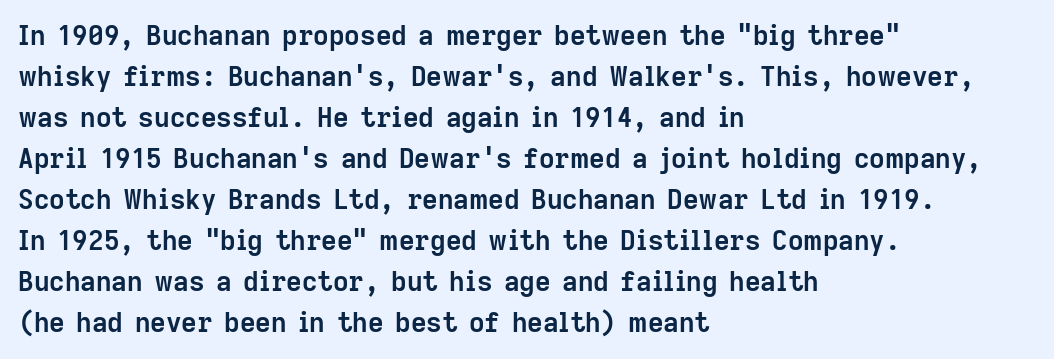
Line beginnings align vertically; line endings do not. Between one letter and the next there's only the usual sliver of space. Notice how descenders clear the ascenders below comfortably — that's standard leading. Does the lettering tilt? It doesn't — this is upright. Letters rest on an invisible, unmarked baseline.
